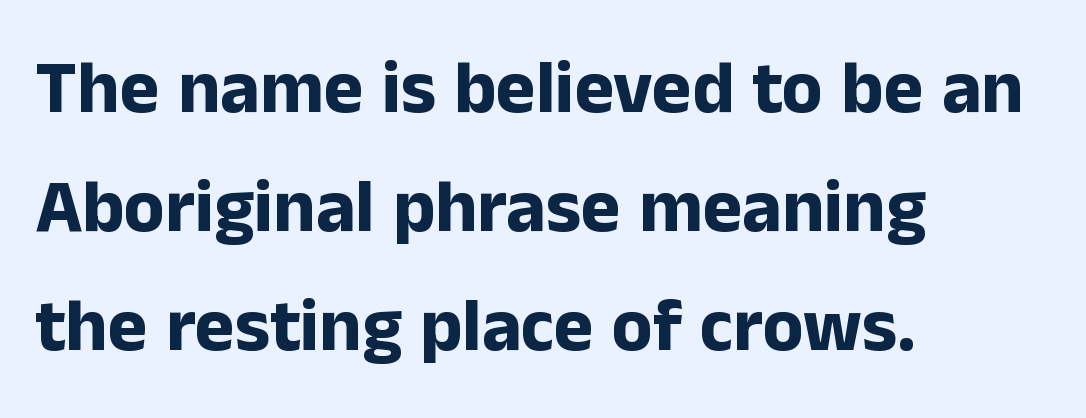
Q: Is the text bold? A: Yes.
Q: Is the text italic (slanted)? A: No, it is upright.
Q: Is the typeface a serif or a sans-serif typeface? A: Sans-serif.
Q: Is the text underlined? A: No.
Q: How is the paragraph aligned? A: Left-aligned.
Q: Is the spacing between letters normal or unusually wide? A: Normal.
Q: Is the spacing between lines tight, normal or loose? A: Normal.
Q: Width (condensed, normal, or wide)? A: Normal.
Q: Stroke contrast? A: Low.
Q: x-height? A: Medium.
Q: Monospaced? A: No.
